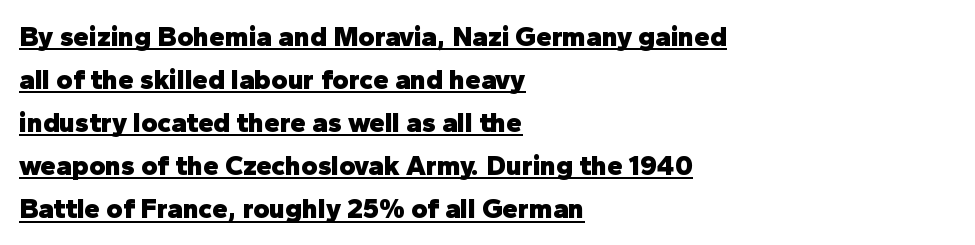
The image shows 28 px heavy sans-serif type, upright; set left-aligned, normal line spacing (1.54x), normal letter spacing, underlined; low stroke contrast and a medium x-height.
